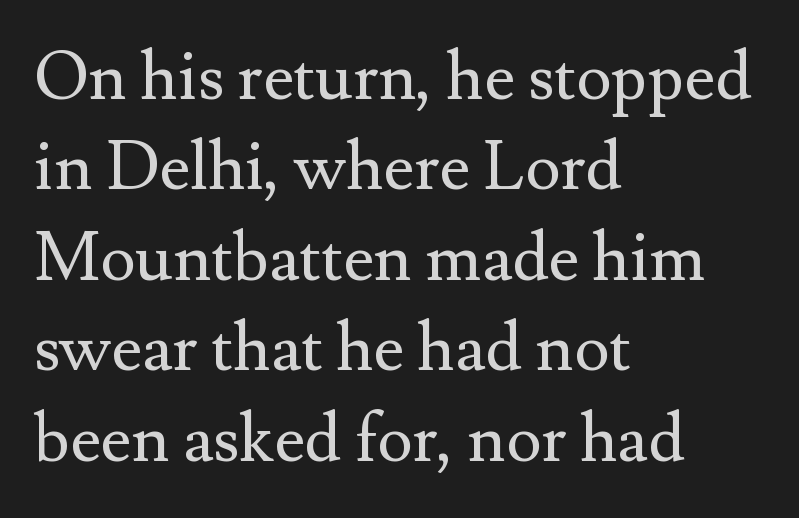
The image shows 67 px regular-weight serif type, upright; set left-aligned, normal line spacing (1.35x), normal letter spacing, not underlined; medium stroke contrast and a small x-height.
